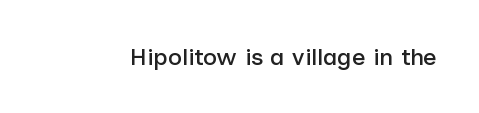
Q: Is the text italic (slanted)? A: No, it is upright.
Q: Is the text underlined? A: No.
Q: Is the spacing between letters normal or unusually wide? A: Normal.
